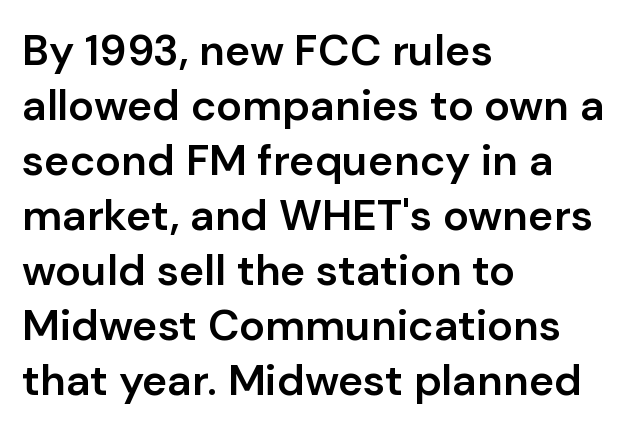
Observe the ordinary spacing: letters are neighbours, not strangers. Successive baselines arrive at the customary interval. Each letter's strokes conclude bluntly, with no projecting serifs. Posture: vertical. If you drew a ruler down the left edge, every line would touch it. Compared with an ordinary text face, these strokes are moderately heavier — a semibold.
